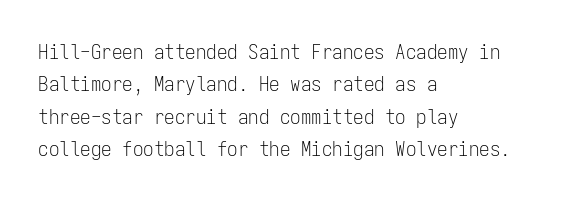
Words float on clear page, feet unadorned. Letters have the restrained weight of plain body copy at most. Horizontal alignment here is leftward, the default for most running prose. Whoever set this chose a conventional vertical rhythm. This sample uses an upright cut, with every glyph sitting square on the baseline.
